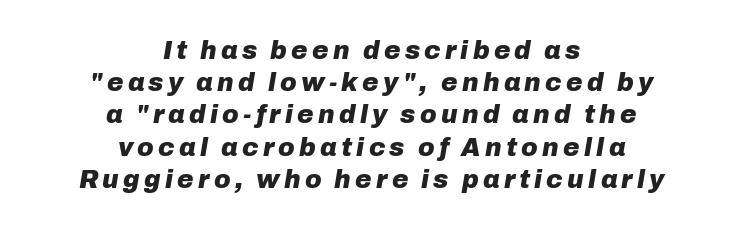
The image shows 25 px bold type, italic (leaning right); set centered, normal line spacing (1.29x), not underlined.
